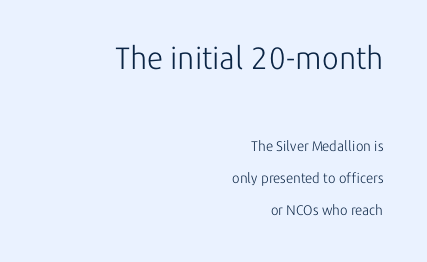
Descenders hang freely into open space. Letters have the restrained weight of plain body copy at most. A typesetter would call this leading open, well beyond the default. Type size steps down from the first block to the second. Upright lettering throughout. This sample has the flowing, uneven cadence of proportional lettering.
